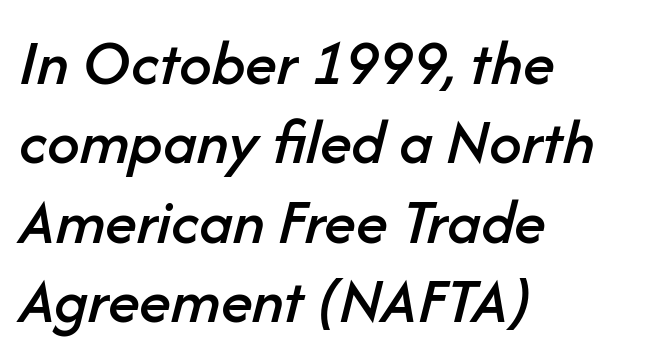
Q: Is the text italic (slanted)? A: Yes, it leans right by about 14 degrees.
Q: Is the text underlined? A: No.
Q: How is the paragraph aligned? A: Left-aligned.
Q: Is the spacing between letters normal or unusually wide? A: Normal.
Q: Width (condensed, normal, or wide)? A: Normal.
Q: Stroke contrast? A: Low.
Q: x-height? A: Medium.
Q: Monospaced? A: No.
